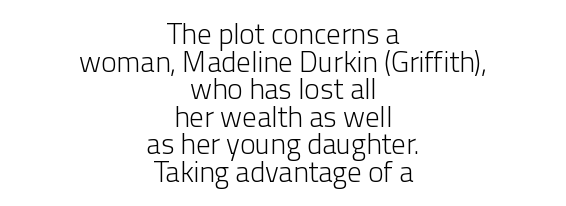
The image shows 29 px light sans-serif type, upright; set centered, tight line spacing (0.95x), normal letter spacing, not underlined; low stroke contrast and a medium x-height.
